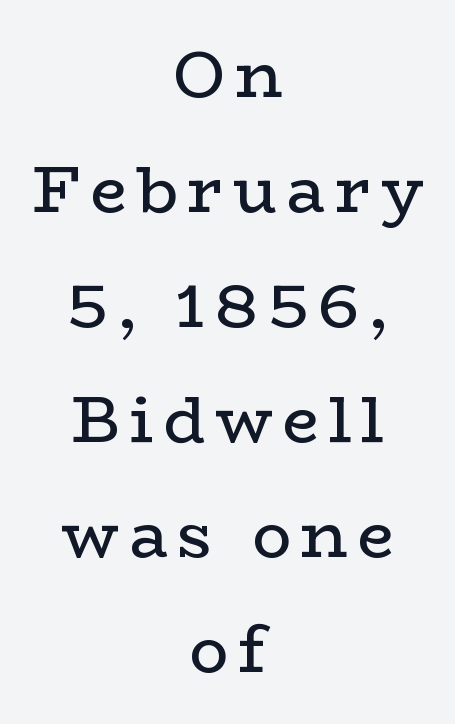
Q: Is the text bold? A: No.
Q: Is the text italic (slanted)? A: No, it is upright.
Q: Is the typeface a serif or a sans-serif typeface? A: Serif.
Q: Is the text underlined? A: No.
Q: How is the paragraph aligned? A: Centered.
Q: Width (condensed, normal, or wide)? A: Wide.
Q: Stroke contrast? A: Low.
Q: x-height? A: Medium.
Q: Monospaced? A: No.
